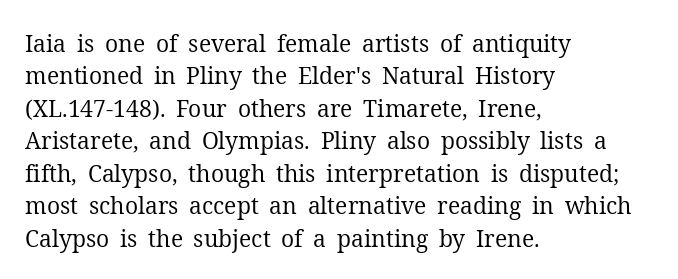
{"italic": "no", "bold": "no", "underline": "no", "align": "left", "line_spacing": "normal", "line_spacing_ratio": 1.41, "letter_spacing": "normal", "letter_spacing_em": 0.0, "glyph_px": 23}
